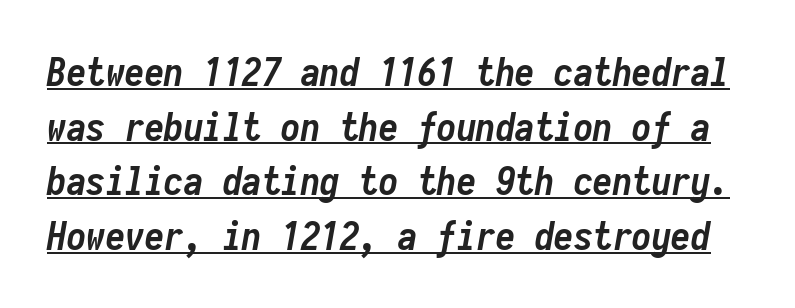
The image shows 39 px semibold, condensed type, italic (leaning right), monospaced; set normal line spacing (1.4x), normal letter spacing, underlined; low stroke contrast and a medium x-height.
